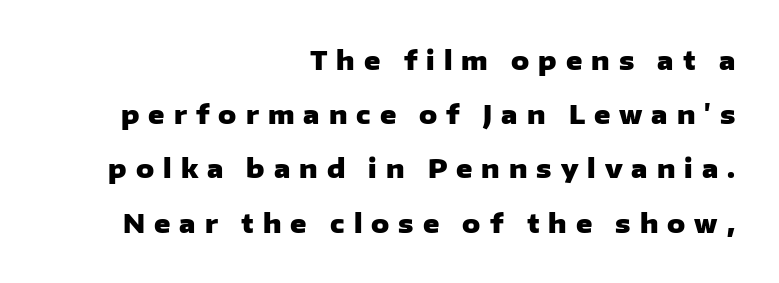
Compared with an ordinary text face, these strokes are far heavier — a full bold. Bare-footed words on every line. Observe the wide spacing: letters keep a clear distance from each other. Notice the wide empty band between every row — that's loose leading. The rendering anchors every line to the right-hand side. Is there any slant? The stems are plumb.
